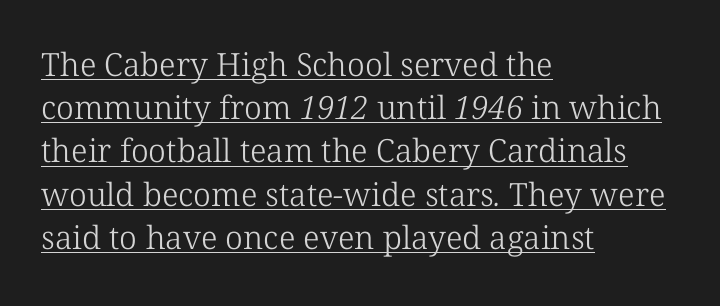
The image shows 32 px light serif type; set left-aligned, normal line spacing (1.35x), normal letter spacing, underlined; low stroke contrast and a medium x-height.
